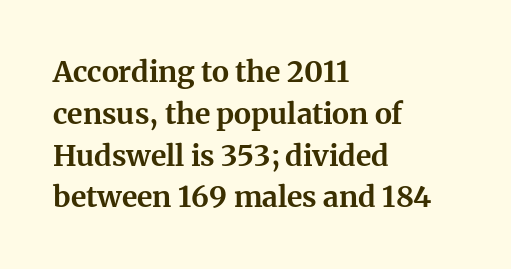
The image shows 29 px bold serif type, upright; set left-aligned, normal line spacing (1.44x), normal letter spacing, not underlined; medium stroke contrast and a medium x-height.
